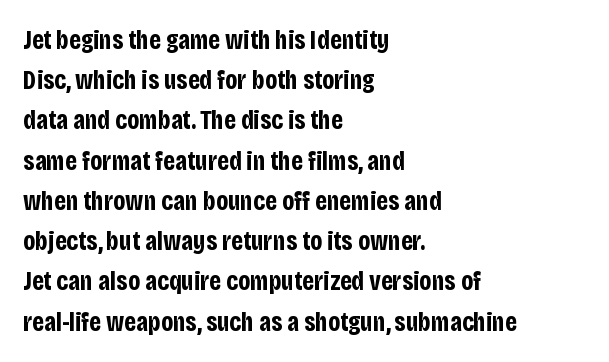
The rag falls on the right side of this text block. The axis of the letterforms is exactly vertical. Descender tails drop into unmarked territory. Inter-character spacing is left at the font's built-in metrics. Heavy, bold letterforms.
